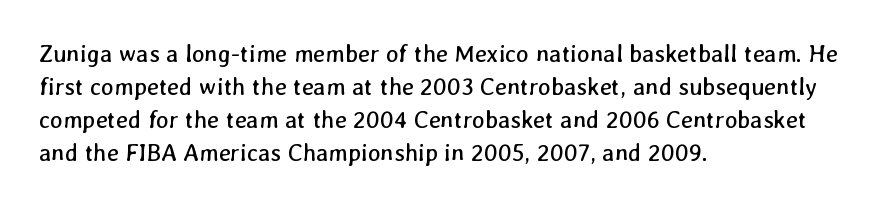
Bold? No — there's no thickening of the strokes. All the whitespace from short lines collects on the right. The rendering keeps characters at their native spacing. Summary of vertical rhythm: regular, with standard interline spacing. Anything drawn beneath the words? Only blank space.
